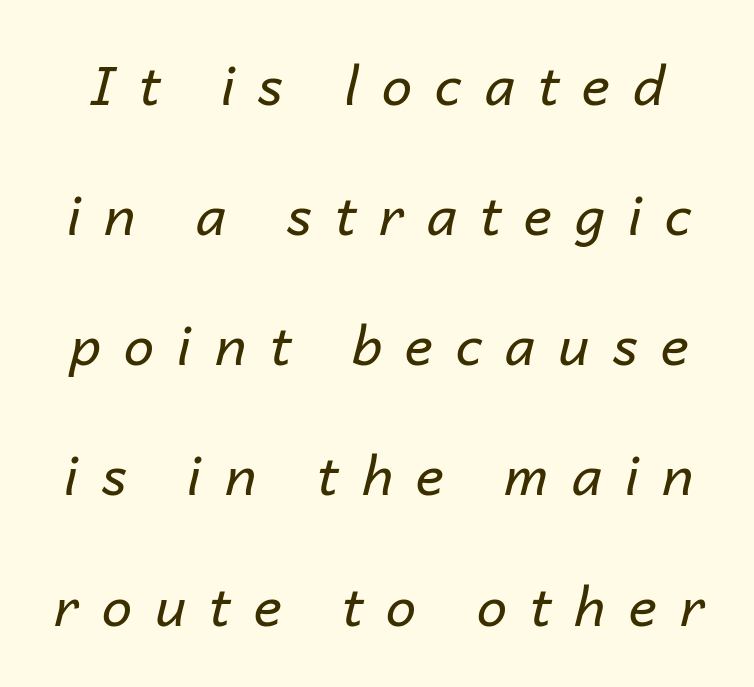
The image shows 54 px regular-weight type, italic (leaning right); set loose line spacing (2.41x), unusually wide letter spacing (+0.43 em), not underlined; low stroke contrast and a medium x-height.
